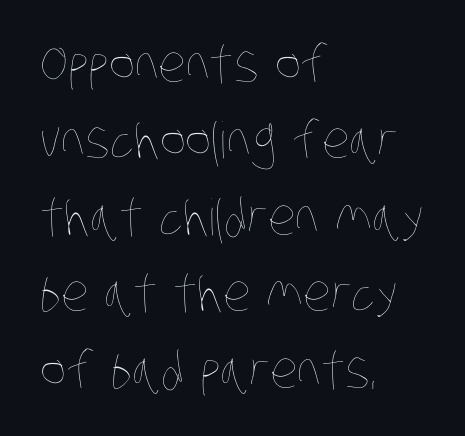
Honestly, the row spacing looks completely unremarkable. Vertical stems look standard width or narrower in stroke. Does the copy run flush right? No — it runs flush left. Descenders hang freely into open space. Each letter keeps its own natural width here, so spacing adapts to shape.
